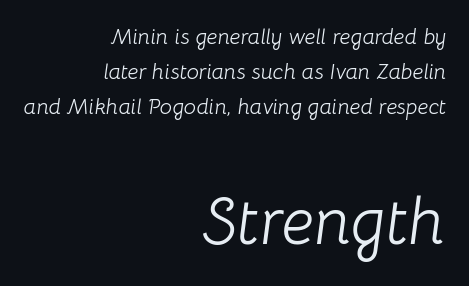
The image shows 66 px light type, italic (leaning right); set right-aligned, normal line spacing (1.59x), normal letter spacing, not underlined; the second (bottom) block is 3.0x larger; low stroke contrast and a medium x-height.
